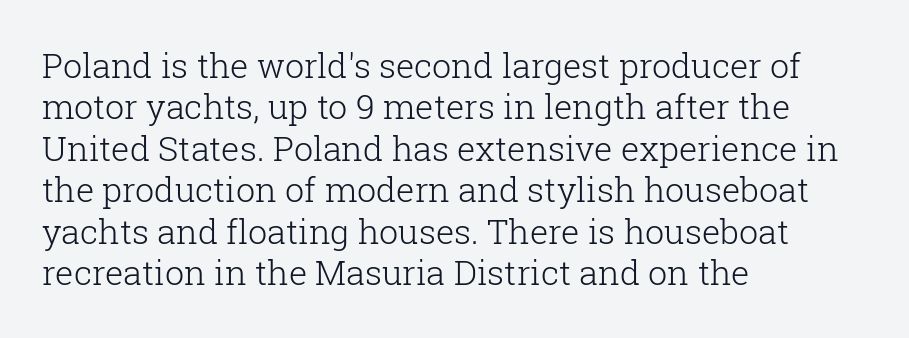
Descenders hang freely into open space. Italic: no, the glyphs are upright roman. Words appear dense and cohesive because spacing is normal. Each letter's strokes conclude with small projecting serifs. Each stroke keeps to a modest, everyday thickness or less.
